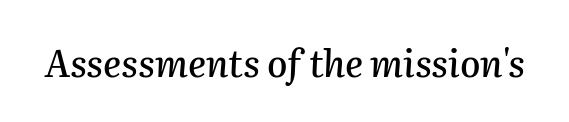
{"italic": "yes", "lean": "right", "slant_degrees": 2, "width": "normal", "stroke_contrast": "medium", "x_height": "medium", "monospaced": "no", "underline": "no", "letter_spacing": "normal", "letter_spacing_em": 0.0, "glyph_px": 37}
